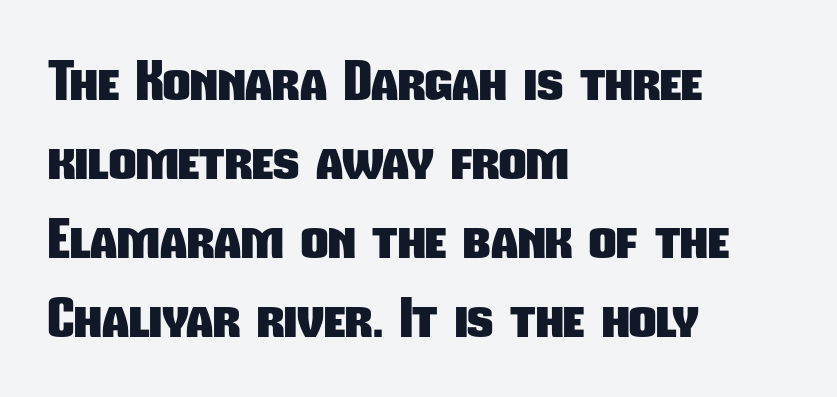
The image shows 53 px heavy, condensed sans-serif type; set left-aligned, normal line spacing (1.49x), normal letter spacing, not underlined; low stroke contrast and a medium x-height.
